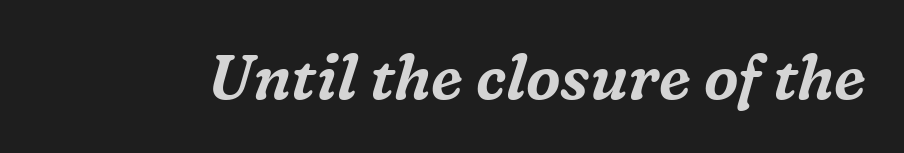
Compared with ordinary roman type, these characters are visibly tilted. Observe the serifs anchoring each vertical stroke in this sample. Note the varied advance widths — an 'i' is clearly narrower than an 'm'. Decoration check: the copy has no underline.
